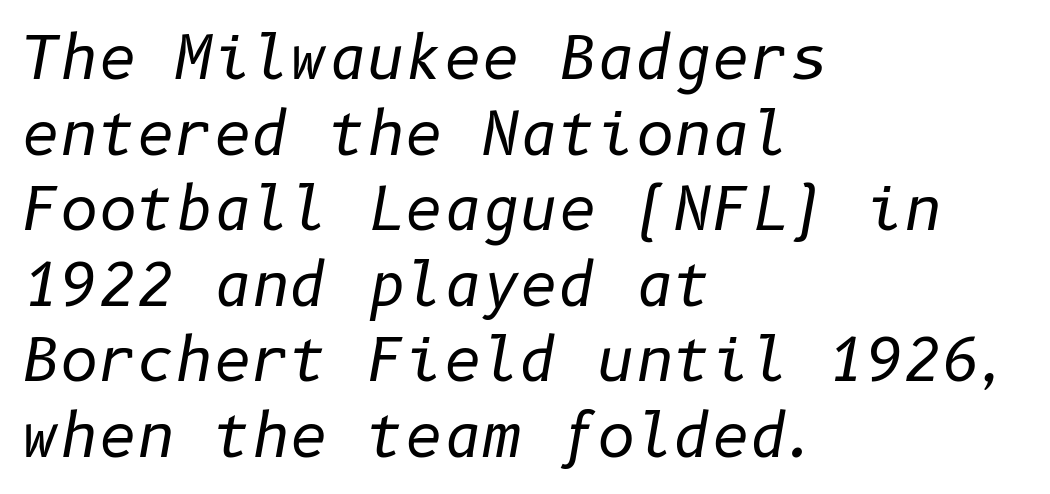
Looking at the ascenders, they clearly lean. Counters stay open thanks to moderate or lighter strokes. The setting favours the left margin, as ordinary paragraphs usually do. Is there much room between lines? A standard amount, neither cramped nor airy. Between one letter and the next there's only the usual sliver of space.
